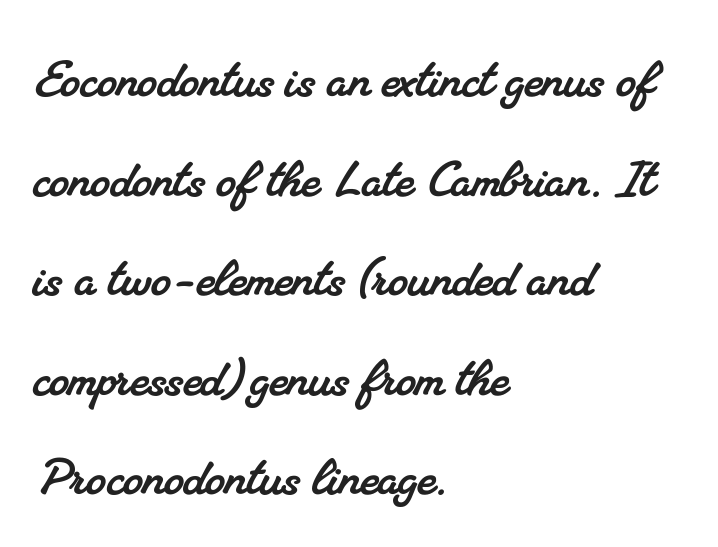
{"serif": "yes", "width": "normal", "stroke_contrast": "medium", "x_height": "small", "monospaced": "no", "underline": "no", "align": "left", "line_spacing": "normal", "line_spacing_ratio": 1.58, "letter_spacing": "normal", "letter_spacing_em": 0.0, "glyph_px": 63}
